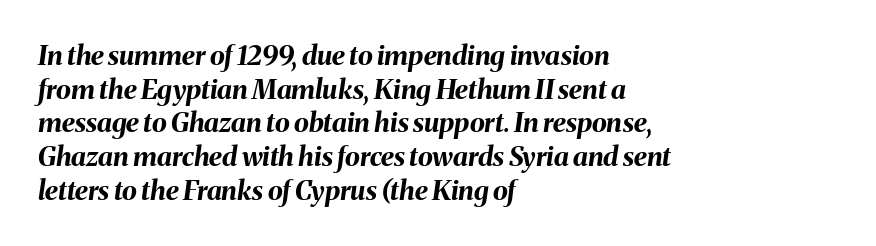
{"italic": "yes", "lean": "right", "slant_degrees": 8, "bold": "yes", "underline": "no", "align": "left", "line_spacing": "normal", "line_spacing_ratio": 1.25, "letter_spacing": "normal", "letter_spacing_em": 0.0, "glyph_px": 27}
